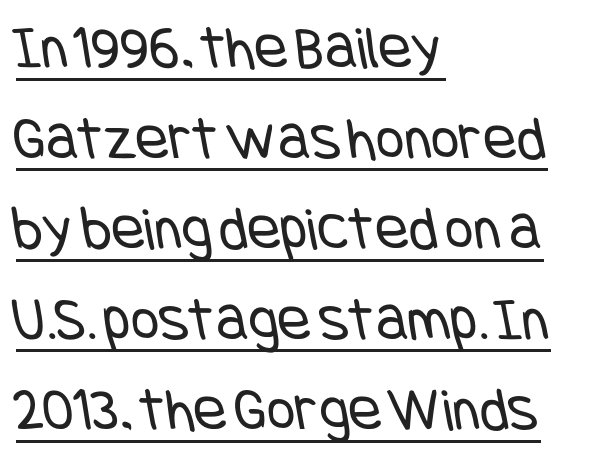
Q: Is the text bold? A: No.
Q: Is the typeface a serif or a sans-serif typeface? A: Sans-serif.
Q: Is the text underlined? A: Yes.
Q: How is the paragraph aligned? A: Left-aligned.
Q: Is the spacing between letters normal or unusually wide? A: Normal.
Q: Is the spacing between lines tight, normal or loose? A: Normal.
Q: Width (condensed, normal, or wide)? A: Condensed.
Q: Stroke contrast? A: Low.
Q: x-height? A: Large.
